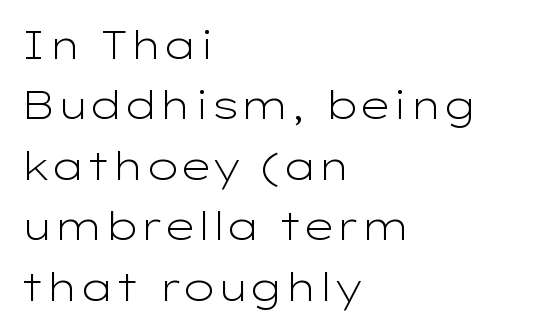
The image shows 39 px light, wide sans-serif type, upright; set left-aligned, normal line spacing (1.55x), normal letter spacing, not underlined; low stroke contrast and a medium x-height.
